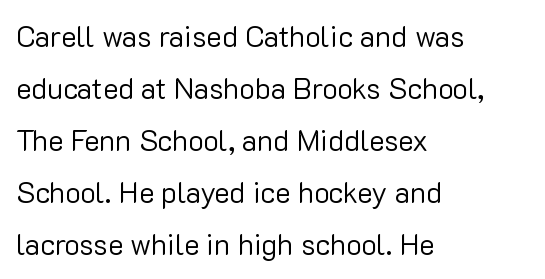
The image shows 29 px regular-weight sans-serif type, upright; set left-aligned, line spacing 1.79x, normal letter spacing, not underlined; low stroke contrast and a medium x-height.
